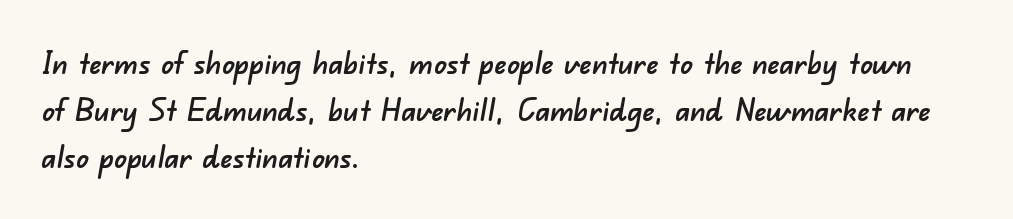
{"serif": "no", "width": "normal", "stroke_contrast": "low", "x_height": "small", "monospaced": "no", "underline": "no", "align": "left", "line_spacing": "normal", "line_spacing_ratio": 1.52, "letter_spacing": "normal", "letter_spacing_em": 0.0, "glyph_px": 31}
